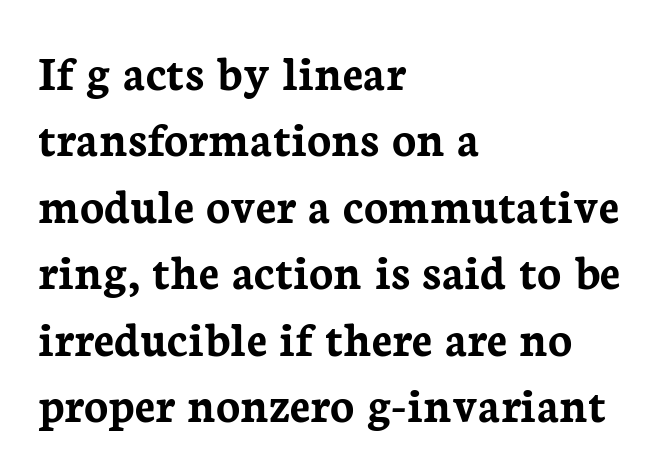
Q: Is the text bold? A: Yes.
Q: Is the text italic (slanted)? A: No, it is upright.
Q: Is the typeface a serif or a sans-serif typeface? A: Serif.
Q: Is the text underlined? A: No.
Q: How is the paragraph aligned? A: Left-aligned.
Q: Is the spacing between letters normal or unusually wide? A: Normal.
Q: Is the spacing between lines tight, normal or loose? A: Normal.
Q: Width (condensed, normal, or wide)? A: Normal.
Q: Stroke contrast? A: Low.
Q: x-height? A: Medium.
Q: Monospaced? A: No.
